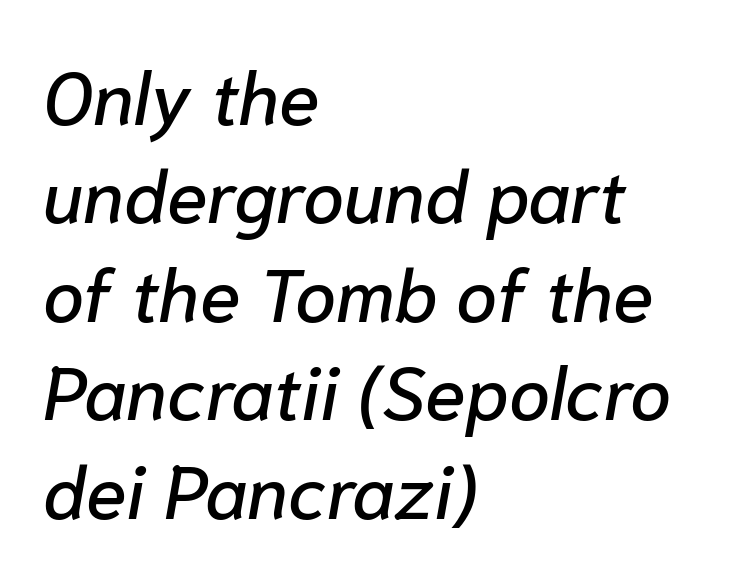
Q: Is the text italic (slanted)? A: Yes, it leans right by about 10 degrees.
Q: Is the text underlined? A: No.
Q: How is the paragraph aligned? A: Left-aligned.
Q: Is the spacing between letters normal or unusually wide? A: Normal.
Q: Is the spacing between lines tight, normal or loose? A: Normal.
Q: Width (condensed, normal, or wide)? A: Normal.
Q: Stroke contrast? A: Low.
Q: x-height? A: Medium.
Q: Monospaced? A: No.
